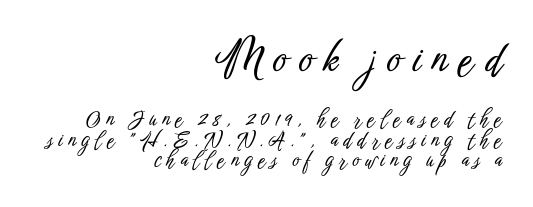
The passage is arranged like a letterhead date or caption credit — flush right. Loose tracking; the words dissolve into strings of separated letters. The face used here is proportionally spaced, like ordinary book or web type. Letterform terminals end flat and unadorned throughout the passage. Words float on clear page, feet unadorned.
